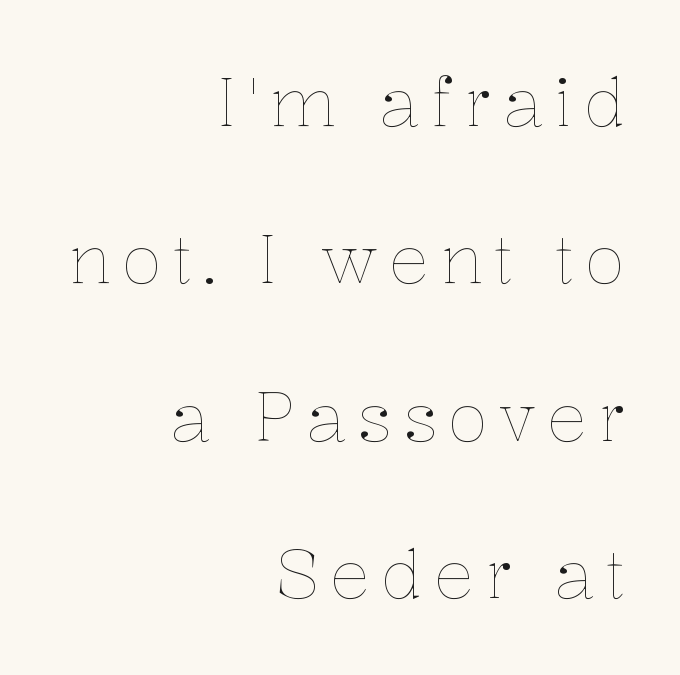
Q: Is the text bold? A: No.
Q: Is the text italic (slanted)? A: No, it is upright.
Q: Is the text underlined? A: No.
Q: How is the paragraph aligned? A: Right-aligned.
Q: Is the spacing between lines tight, normal or loose? A: Loose.
Q: Width (condensed, normal, or wide)? A: Normal.
Q: Stroke contrast? A: Low.
Q: x-height? A: Medium.
Q: Monospaced? A: No.
